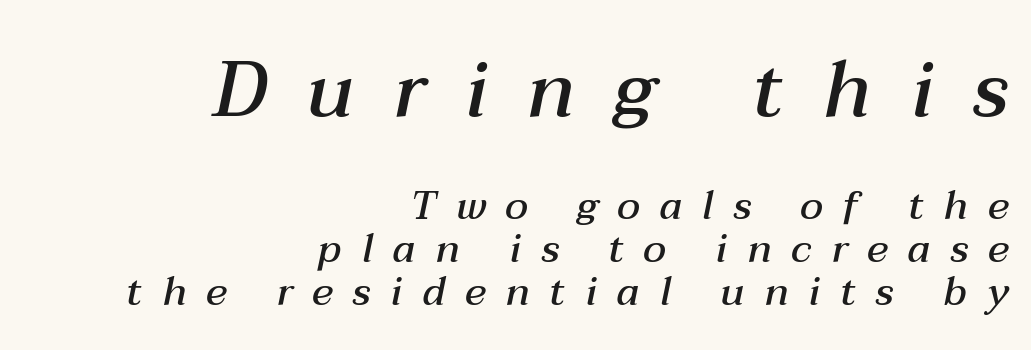
Q: Is the text bold? A: Semi-bold.
Q: Is the text italic (slanted)? A: Yes, it leans right by about 12 degrees.
Q: Is the text underlined? A: No.
Q: How is the paragraph aligned? A: Right-aligned.
Q: Is the spacing between letters normal or unusually wide? A: Unusually wide.
Q: Is the spacing between lines tight, normal or loose? A: Tight.
Q: Which block of text is set in a larger size, the first (top) or the second (bottom)? A: The first (top) one.
Q: Width (condensed, normal, or wide)? A: Normal.
Q: Stroke contrast? A: Medium.
Q: x-height? A: Medium.
Q: Monospaced? A: No.
